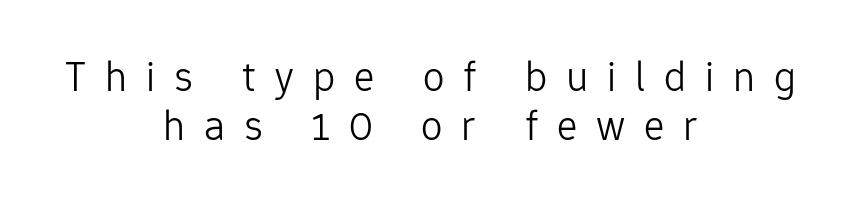
Q: Is the text bold? A: No.
Q: Is the text italic (slanted)? A: No, it is upright.
Q: Is the typeface a serif or a sans-serif typeface? A: Sans-serif.
Q: Is the text underlined? A: No.
Q: How is the paragraph aligned? A: Centered.
Q: Is the spacing between letters normal or unusually wide? A: Unusually wide.
Q: Is the spacing between lines tight, normal or loose? A: Tight.
Q: Width (condensed, normal, or wide)? A: Normal.
Q: Stroke contrast? A: Low.
Q: x-height? A: Medium.
Q: Monospaced? A: No.
